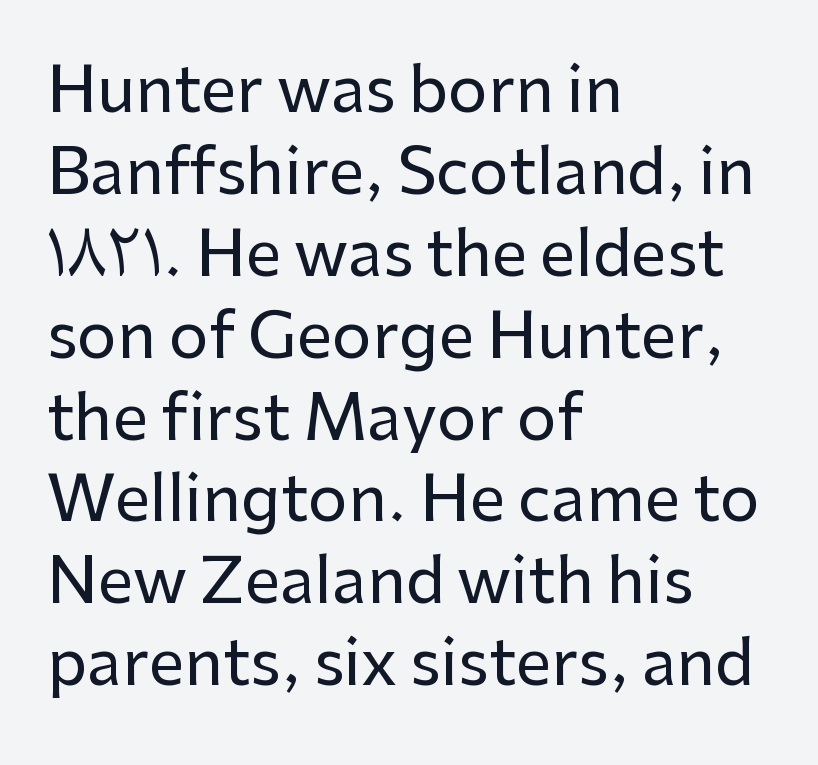
The image shows 63 px sans-serif type, upright; set left-aligned, normal line spacing (1.3x), normal letter spacing, not underlined; low stroke contrast and a medium x-height.
